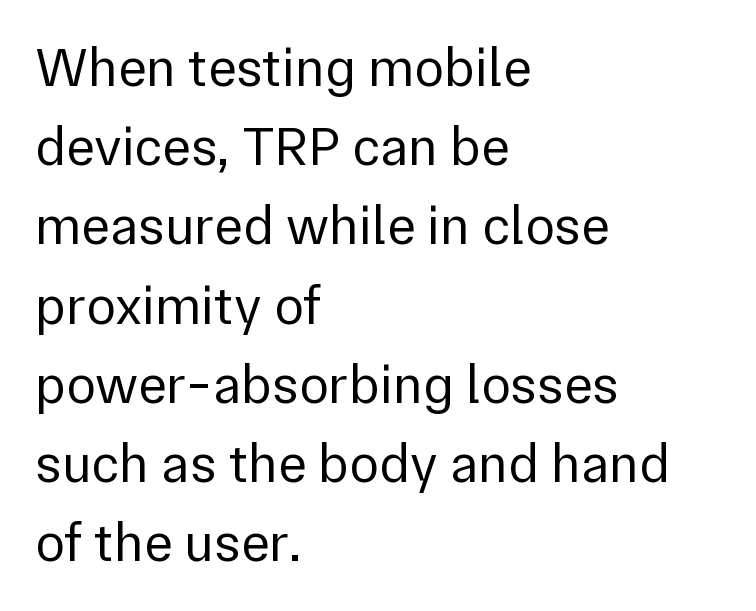
Q: Is the text bold? A: No.
Q: Is the text italic (slanted)? A: No, it is upright.
Q: Is the typeface a serif or a sans-serif typeface? A: Sans-serif.
Q: Is the text underlined? A: No.
Q: How is the paragraph aligned? A: Left-aligned.
Q: Is the spacing between letters normal or unusually wide? A: Normal.
Q: Is the spacing between lines tight, normal or loose? A: Normal.
Q: Width (condensed, normal, or wide)? A: Normal.
Q: x-height? A: Medium.
Q: Monospaced? A: No.
